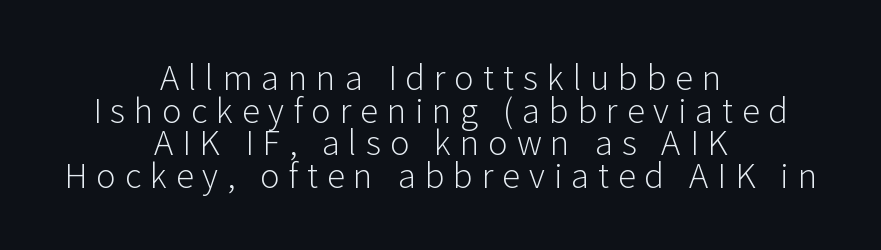
Which margin do the lines hug? Neither — every line sits in the middle. Leading: reduced. These lines have a slow, spaced-out rhythm from letter to letter. The strokes are not fattened; the text isn't bold. A typesetter would call this proportional, since set widths differ per character.
